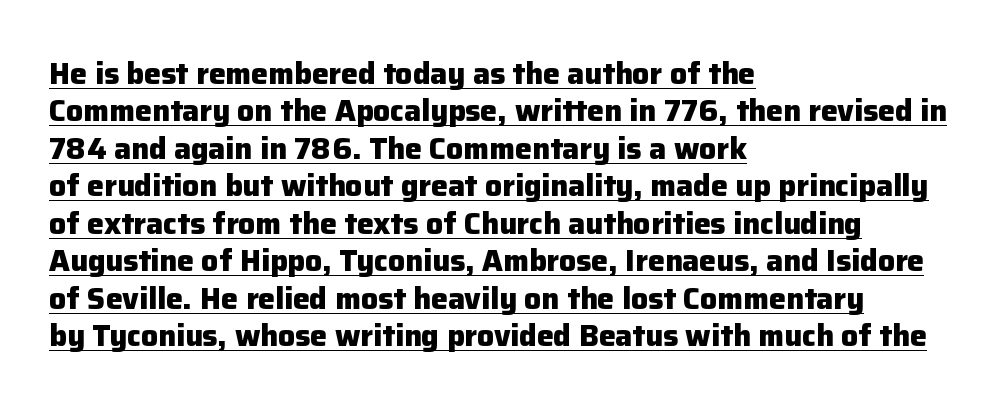
{"serif": "no", "italic": "no", "bold": "yes", "weight": "heavy", "width": "normal", "stroke_contrast": "low", "x_height": "medium", "monospaced": "no", "underline": "yes", "align": "left", "line_spacing": "normal", "line_spacing_ratio": 1.25, "letter_spacing": "normal", "letter_spacing_em": 0.0, "glyph_px": 30}
